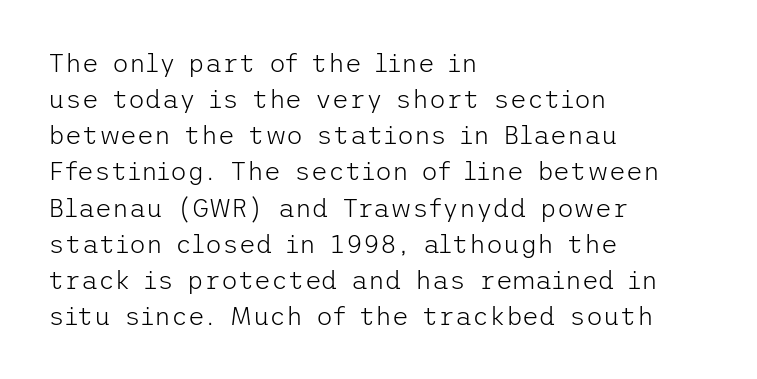
Teacher's note: observe the even left margin — that is flush-left alignment. Students, note that the glyphs here touch the page at normal intervals. Do the letters lean? They stand straight. Descenders hang freely into open space. Stem width sits at or under what a default text font uses.
